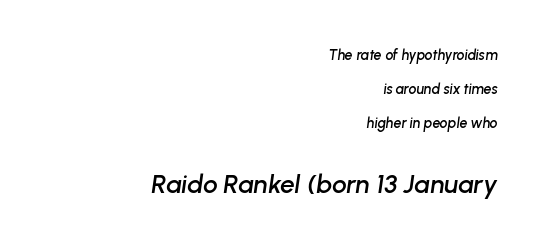
Q: Is the text italic (slanted)? A: Yes, it leans right by about 8 degrees.
Q: Is the text underlined? A: No.
Q: How is the paragraph aligned? A: Right-aligned.
Q: Is the spacing between letters normal or unusually wide? A: Normal.
Q: Is the spacing between lines tight, normal or loose? A: Loose.
Q: Which block of text is set in a larger size, the first (top) or the second (bottom)? A: The second (bottom) one.
